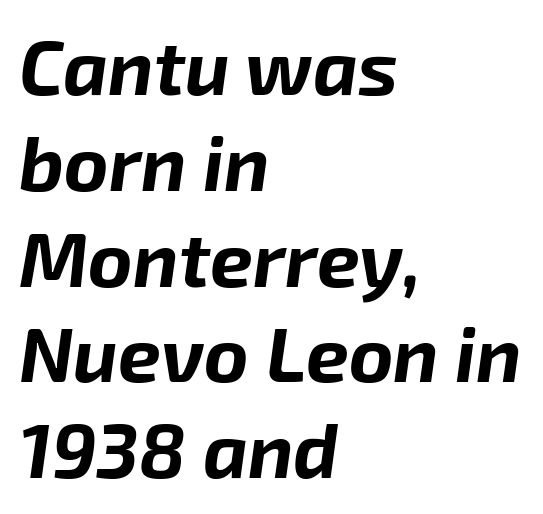
Typographic density is high because the face is bold. An italicized treatment has been applied to the whole sample. Default kerning and tracking; the words read as compact shapes. Line spacing here is normal. All the whitespace from short lines collects on the right.
